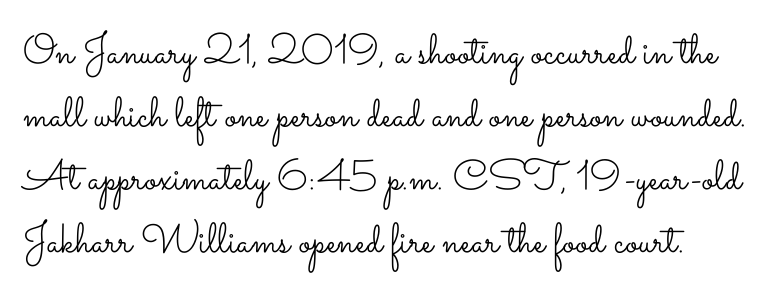
The image shows 42 px light, wide type; set normal line spacing (1.5x), normal letter spacing, not underlined; low stroke contrast and a small x-height.
